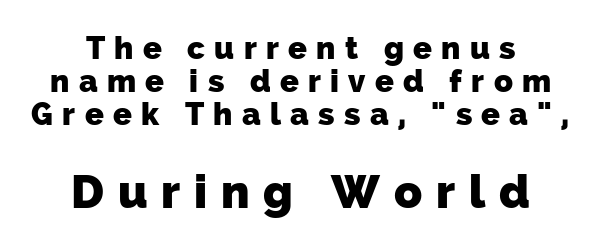
{"serif": "no", "bold": "yes", "weight": "heavy", "width": "normal", "stroke_contrast": "low", "x_height": "medium", "monospaced": "no", "underline": "no", "align": "center", "line_spacing": "tight", "line_spacing_ratio": 1.06, "letter_spacing": "wide", "letter_spacing_em": 0.3, "larger_block": "second", "size_ratio": 1.48, "glyph_px": 46}
